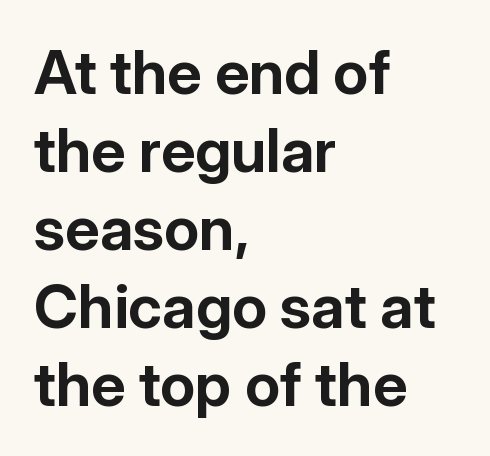
Successive baselines arrive at the customary interval. This sample is left-justified, so line endings fall wherever the words run out. Italic: no, the glyphs are upright roman. Check under the words: just untouched page. Students, note that the glyphs here touch the page at normal intervals.
